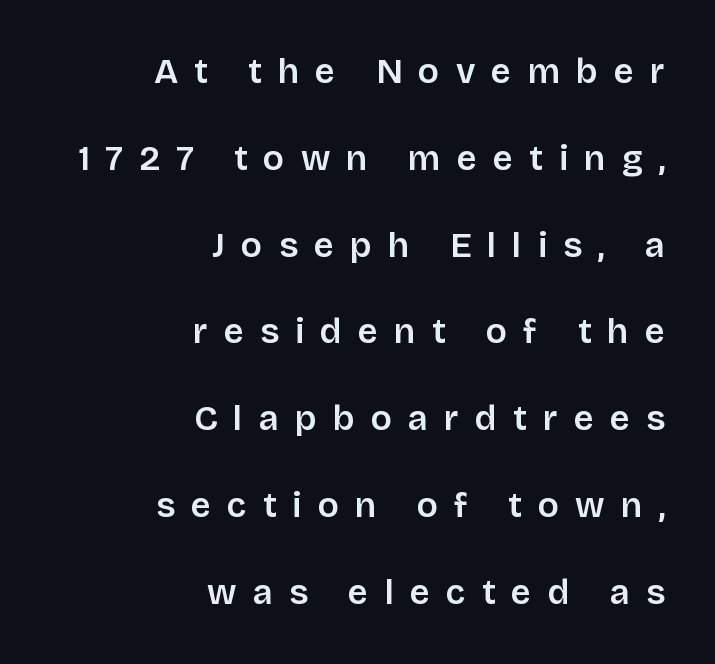
The image shows 35 px semibold sans-serif type, upright; set right-aligned, loose line spacing (2.48x), unusually wide letter spacing (+0.46 em), not underlined; low stroke contrast and a large x-height.
